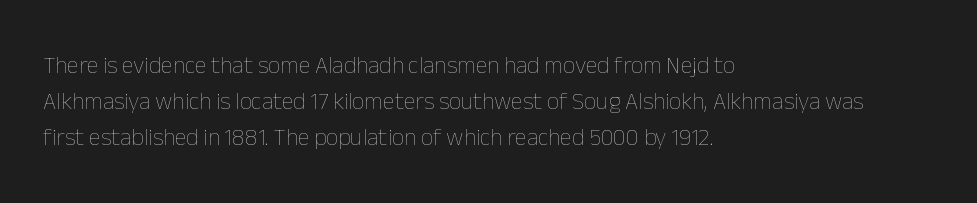
There is no visible air inserted between adjacent glyphs. The rendering anchors every line to the left-hand side. Counters stay open thanks to moderate or lighter strokes. Is there much room between lines? A standard amount, neither cramped nor airy. Type without underlining.
